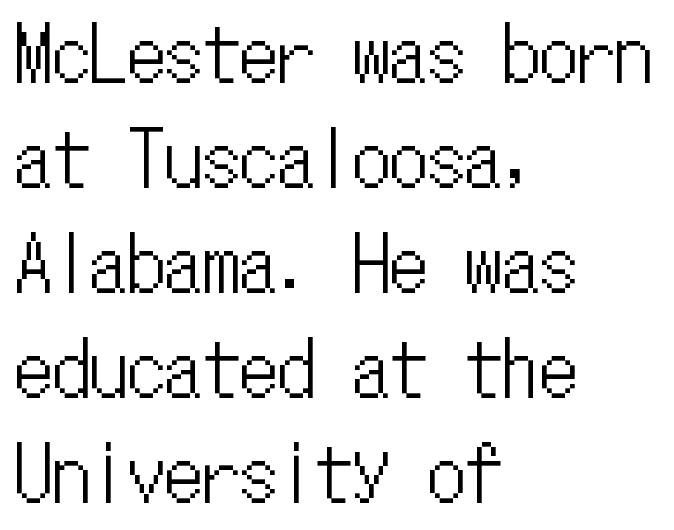
Q: Is the text italic (slanted)? A: No, it is upright.
Q: Is the text underlined? A: No.
Q: How is the paragraph aligned? A: Left-aligned.
Q: Is the spacing between letters normal or unusually wide? A: Normal.
Q: Is the spacing between lines tight, normal or loose? A: Normal.
Q: Width (condensed, normal, or wide)? A: Condensed.
Q: Stroke contrast? A: Low.
Q: x-height? A: Medium.
Q: Monospaced? A: Yes.
